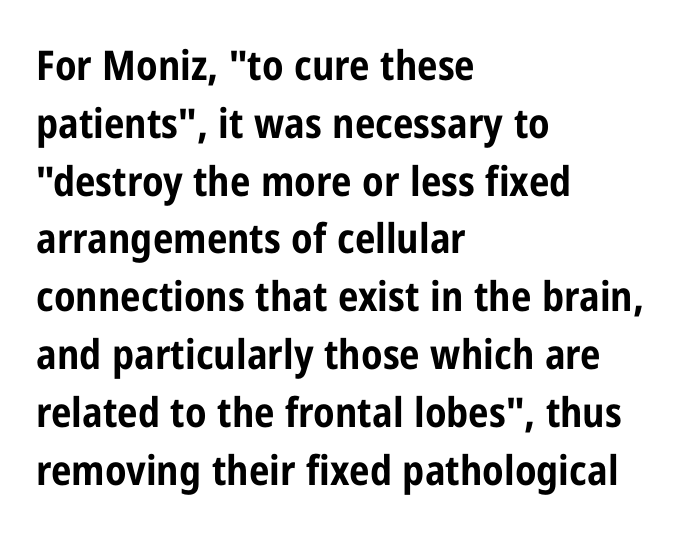
{"serif": "no", "italic": "no", "bold": "yes", "weight": "bold", "width": "condensed", "stroke_contrast": "low", "x_height": "medium", "monospaced": "no", "underline": "no", "align": "left", "line_spacing": "normal", "line_spacing_ratio": 1.41, "letter_spacing": "normal", "letter_spacing_em": 0.0, "glyph_px": 41}
